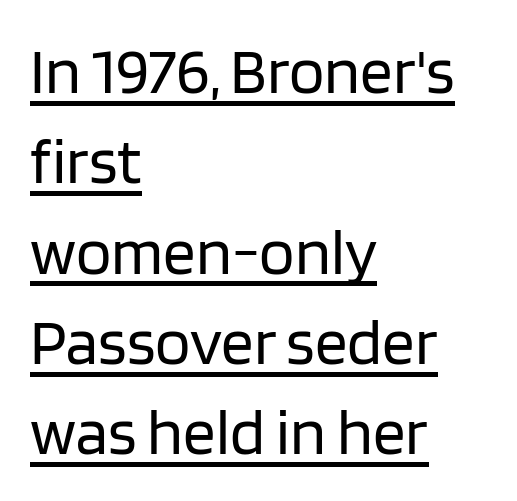
Spacing between characters is what you'd get straight out of the box. Compared with a typical body face, this is equally light or lighter still. This rendering employs a face without finishing strokes, i.e., a sans-serif. Notice how a bar underscores the lettering throughout. Designer's note — italics off, roman on. A typesetter would call this proportional, since set widths differ per character.
